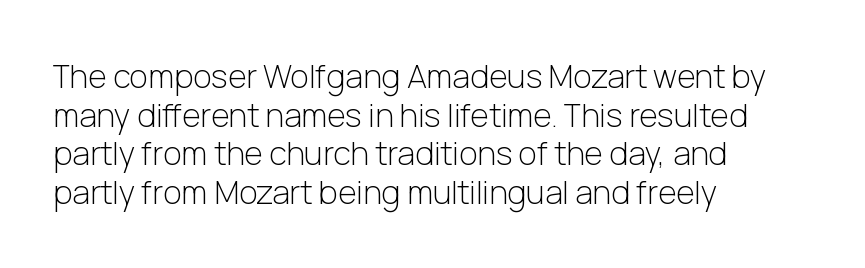
{"serif": "no", "italic": "no", "bold": "no", "weight": "light", "width": "normal", "stroke_contrast": "low", "x_height": "medium", "monospaced": "no", "underline": "no", "align": "left", "line_spacing_ratio": 1.21, "letter_spacing": "normal", "letter_spacing_em": 0.0, "glyph_px": 32}
